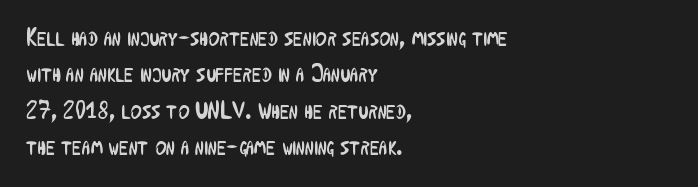
The foot of each line stays bare and open. These lines stack with their left ends in a neat column. Italic: no, the glyphs are upright roman. These lines sit exactly where default settings would place them.
